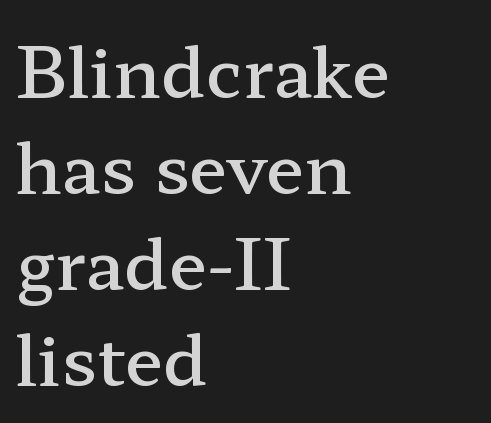
{"serif": "yes", "italic": "no", "bold": "semi", "weight": "semibold", "width": "wide", "stroke_contrast": "low", "x_height": "medium", "monospaced": "no", "underline": "no", "align": "left", "line_spacing": "normal", "line_spacing_ratio": 1.37, "letter_spacing": "normal", "letter_spacing_em": 0.0, "glyph_px": 70}
